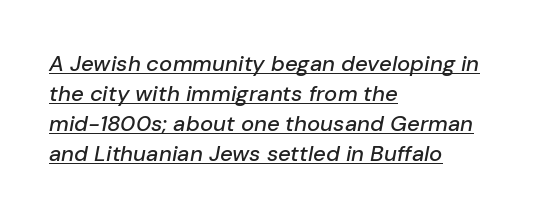
This rendering uses left alignment, leaving the right contour irregular. Evenly set lines give the paragraph a standard silhouette. The face used here is rendered with its standard letterfit. These lines were composed using italics. The specimen includes a rule beneath the text block's lines.
